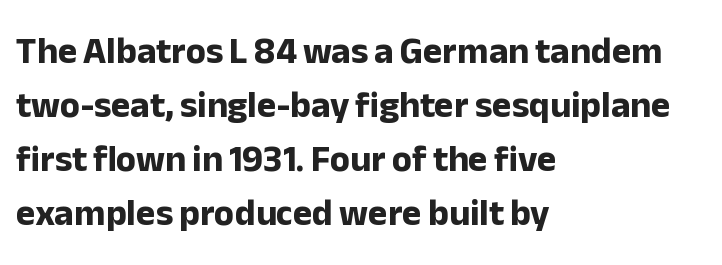
{"serif": "no", "italic": "no", "bold": "yes", "weight": "bold", "width": "normal", "stroke_contrast": "low", "x_height": "medium", "monospaced": "no", "underline": "no", "align": "left", "line_spacing": "normal", "line_spacing_ratio": 1.46, "letter_spacing": "normal", "letter_spacing_em": 0.0, "glyph_px": 37}
